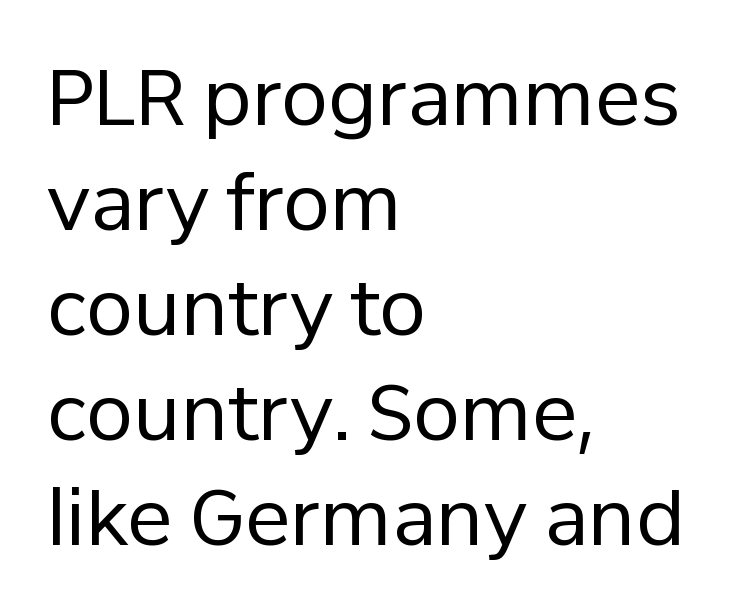
Weight: regular or lighter. This sample uses an upright cut, with every glyph sitting square on the baseline. Compared with typical body copy, the letter spacing here is the same. Rule under the text: the space is simply empty.
